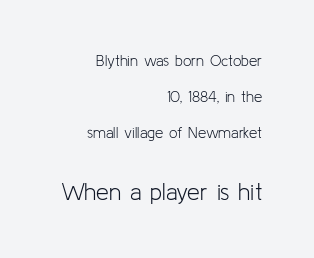
The image shows 23 px text type, upright; set right-aligned, loose line spacing (2.4x), normal letter spacing, not underlined; the second (bottom) block is 1.53x larger.
